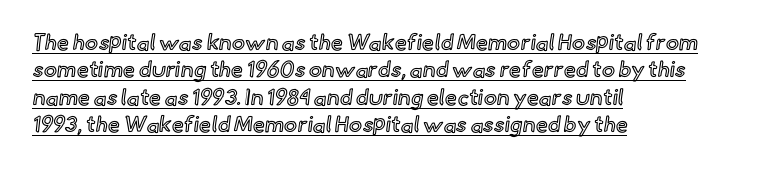
The image shows 22 px text type; set left-aligned, normal line spacing (1.25x), normal letter spacing, underlined.
